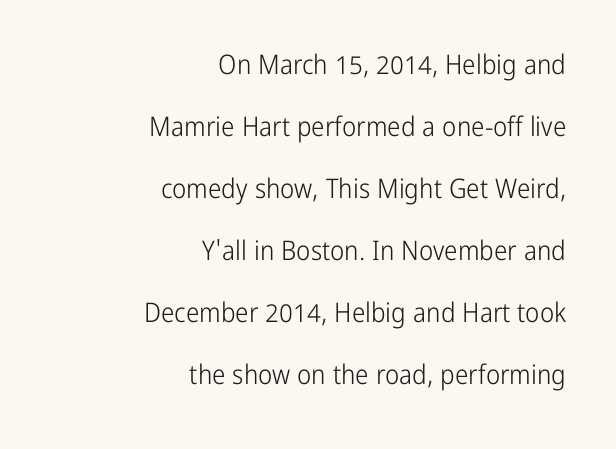
{"italic": "no", "bold": "no", "underline": "no", "align": "right", "line_spacing": "loose", "line_spacing_ratio": 2.3, "letter_spacing": "normal", "letter_spacing_em": 0.0, "glyph_px": 27}
